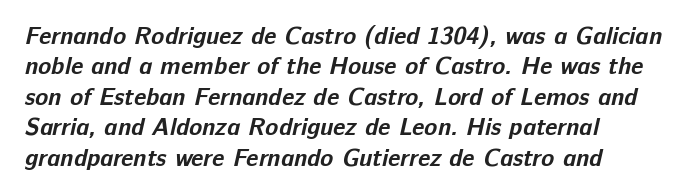
{"bold": "yes", "underline": "no", "line_spacing": "normal", "line_spacing_ratio": 1.27, "letter_spacing": "normal", "letter_spacing_em": 0.0, "glyph_px": 24}
